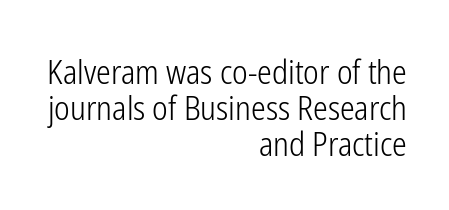
The image shows 33 px light, condensed sans-serif type, upright; set right-aligned, tight line spacing (1.09x), normal letter spacing, not underlined; low stroke contrast and a medium x-height.
